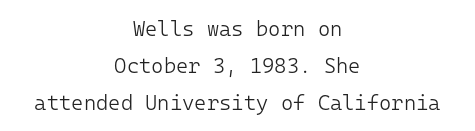
{"italic": "no", "bold": "no", "underline": "no", "align": "center", "line_spacing_ratio": 1.76, "letter_spacing": "normal", "letter_spacing_em": 0.0, "glyph_px": 21}
